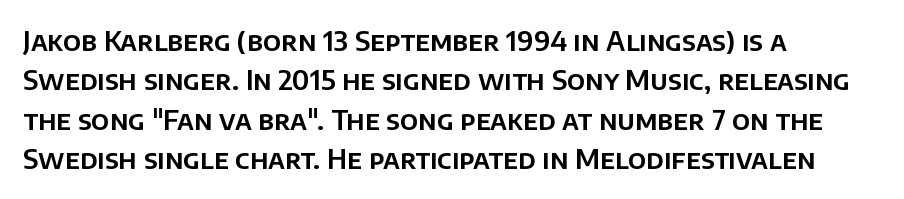
The image shows 27 px text type, upright; set left-aligned, normal line spacing (1.46x), normal letter spacing, not underlined.
